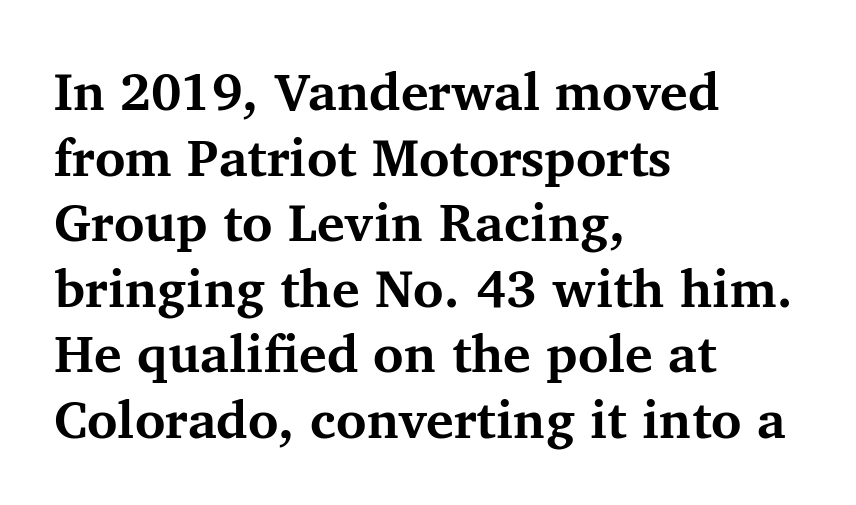
The image shows 52 px bold serif type, upright; set left-aligned, normal line spacing (1.26x), normal letter spacing, not underlined; medium stroke contrast and a medium x-height.
